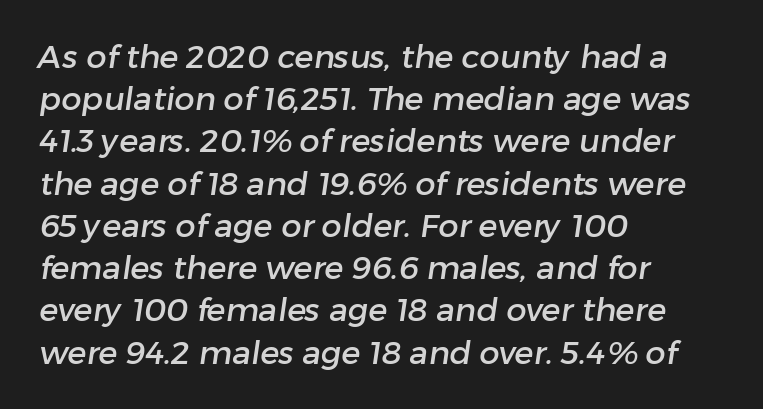
{"serif": "no", "width": "normal", "stroke_contrast": "low", "x_height": "medium", "monospaced": "no", "underline": "no", "align": "left", "line_spacing": "normal", "line_spacing_ratio": 1.32, "letter_spacing": "normal", "letter_spacing_em": 0.0, "glyph_px": 32}
